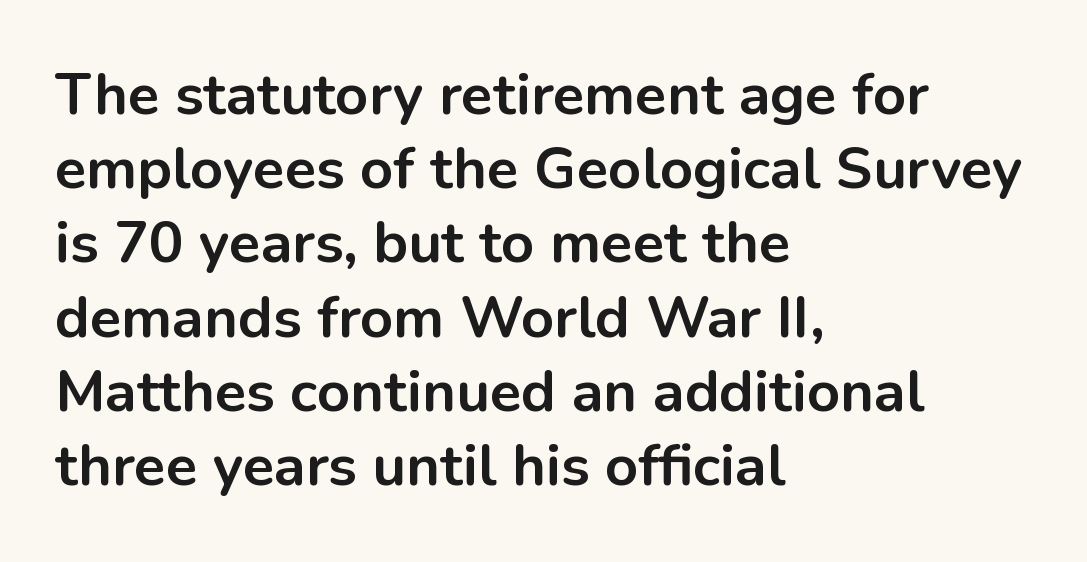
Students, observe: this is what conventionally led text looks like. Is there any slant? The stems are plumb. The space beneath each line is pristine and unruled. Nothing sits at the stroke ends, so this counts as sans-serif.
